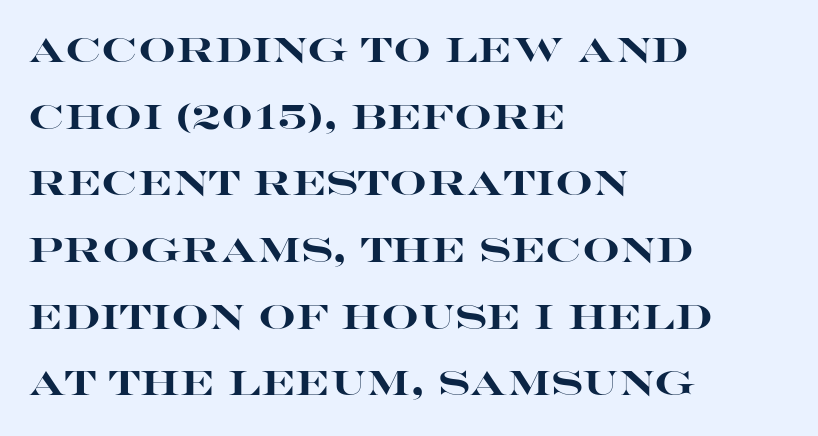
Rendered with straight, roman letterforms. Summary of vertical rhythm: relaxed, with wide interline spacing. Bare-footed words on every line. Words appear dense and cohesive because spacing is normal.
